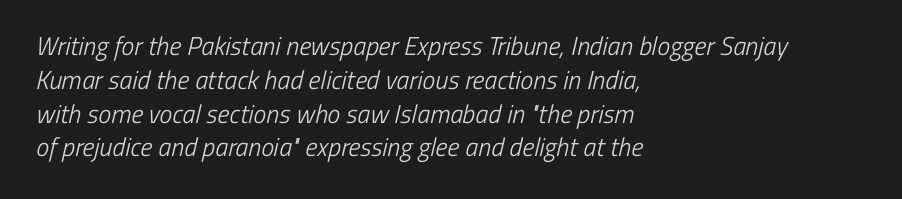
The image shows 26 px text type; set left-aligned, normal line spacing (1.3x), normal letter spacing, not underlined.
